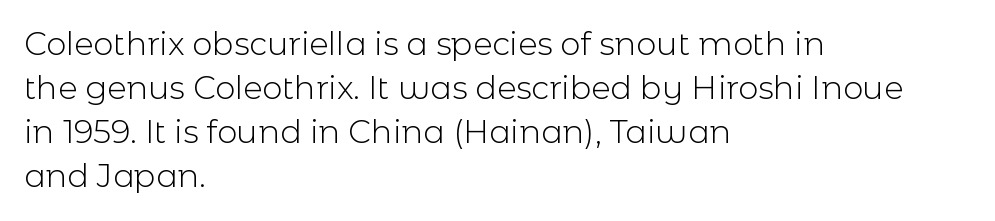
Q: Is the text bold? A: No.
Q: Is the text italic (slanted)? A: No, it is upright.
Q: Is the typeface a serif or a sans-serif typeface? A: Sans-serif.
Q: Is the text underlined? A: No.
Q: How is the paragraph aligned? A: Left-aligned.
Q: Is the spacing between letters normal or unusually wide? A: Normal.
Q: Is the spacing between lines tight, normal or loose? A: Normal.
Q: Width (condensed, normal, or wide)? A: Normal.
Q: x-height? A: Medium.
Q: Monospaced? A: No.
